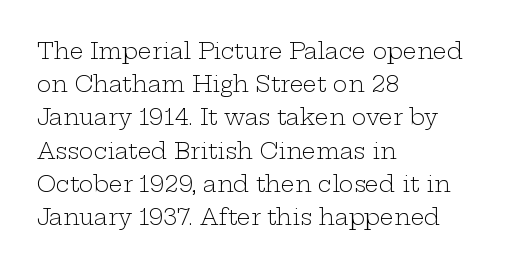
{"italic": "no", "bold": "no", "underline": "no", "align": "left", "line_spacing": "normal", "line_spacing_ratio": 1.51, "letter_spacing": "normal", "letter_spacing_em": 0.0, "glyph_px": 22}
